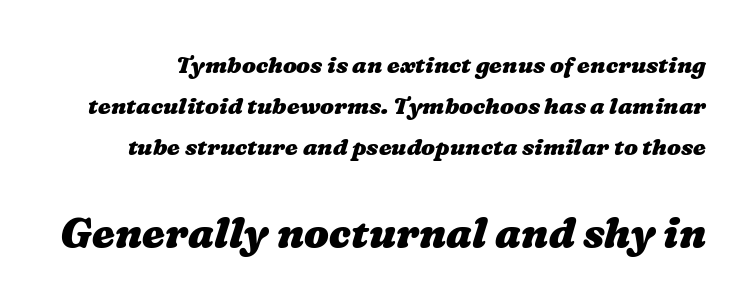
Weight: bold. Is this a fixed-width face? No — the glyphs have proportional, varying widths. Size contrast runs from small at the top to large at the bottom. The letterforms sit shoulder to shoulder at normal distance. A clean baseline with only descenders dipping below it.
